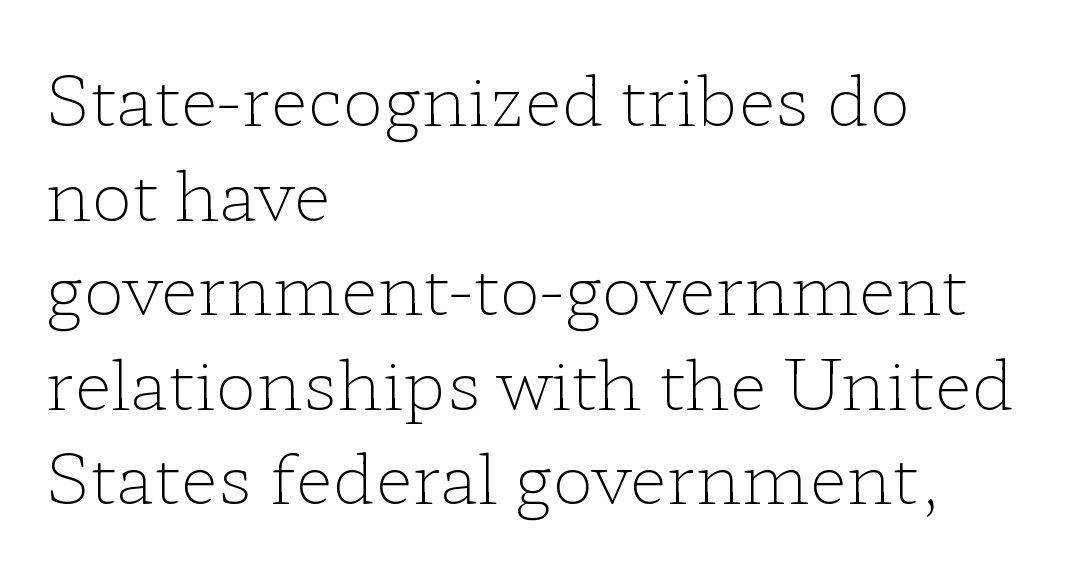
Q: Is the text bold? A: No.
Q: Is the text italic (slanted)? A: No, it is upright.
Q: Is the typeface a serif or a sans-serif typeface? A: Serif.
Q: Is the text underlined? A: No.
Q: How is the paragraph aligned? A: Left-aligned.
Q: Is the spacing between letters normal or unusually wide? A: Normal.
Q: Is the spacing between lines tight, normal or loose? A: Normal.
Q: Width (condensed, normal, or wide)? A: Wide.
Q: Stroke contrast? A: Low.
Q: x-height? A: Medium.
Q: Monospaced? A: No.
